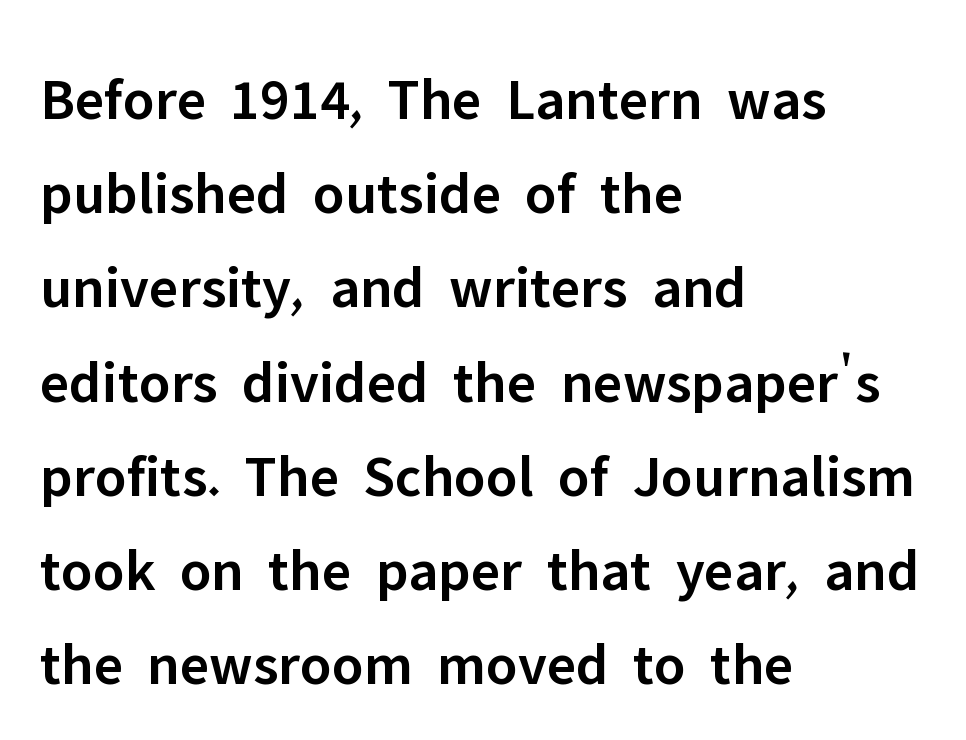
Spacing verdict: proportional, widths tailored to each character. This rendering leaves character spacing at its baseline value. A sans-serif font was chosen for this passage. When letters stand straight like this, we call the style roman or upright. These words are printed semibold, heavier than regular yet not bold. The rendering uses a moderate line-height, typical for paragraphs.
